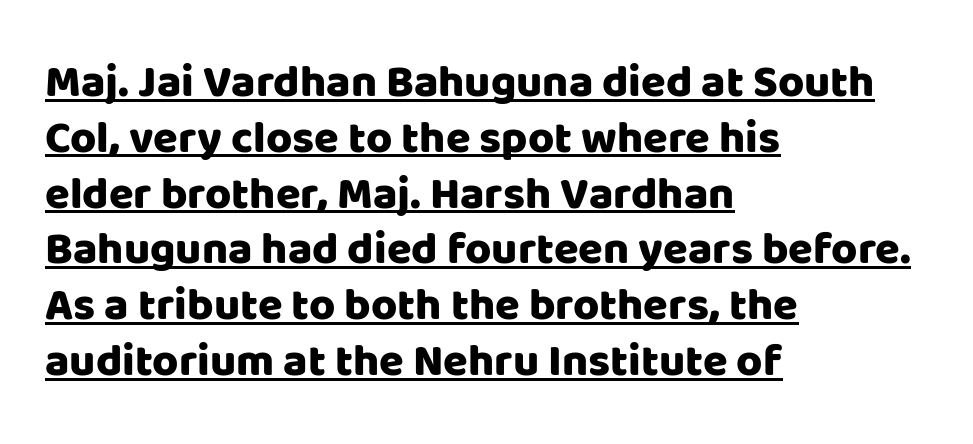
Notice how the passage keeps a crisp vertical edge on the left only. Each word holds together tightly as a unit, with standard inter-letter gaps. Is this a sans? Yes — the strokes have no serifs. Looks like regular typesetting: each glyph gets only the width it needs. Quick note: underline on.
